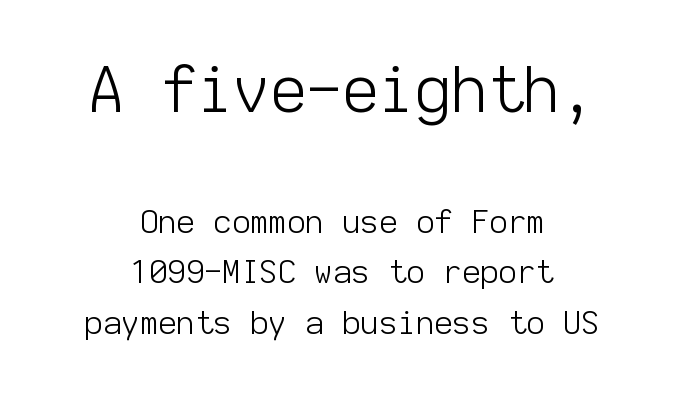
{"serif": "no", "italic": "no", "bold": "no", "weight": "light", "width": "normal", "stroke_contrast": "low", "x_height": "medium", "monospaced": "yes", "underline": "no", "align": "center", "line_spacing": "normal", "line_spacing_ratio": 1.59, "letter_spacing": "normal", "letter_spacing_em": 0.0, "larger_block": "first", "size_ratio": 1.97, "glyph_px": 63}
